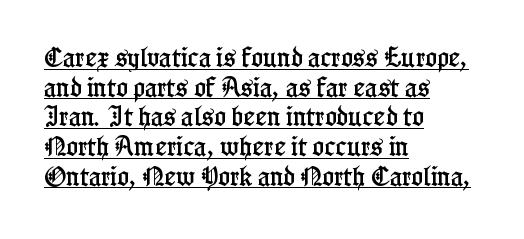
The image shows 22 px text type, upright; set left-aligned, normal line spacing (1.35x), normal letter spacing, underlined.
